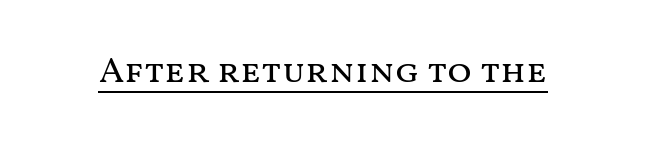
The image shows 36 px regular-weight, wide type, upright; set normal letter spacing, underlined; medium stroke contrast and a medium x-height.
